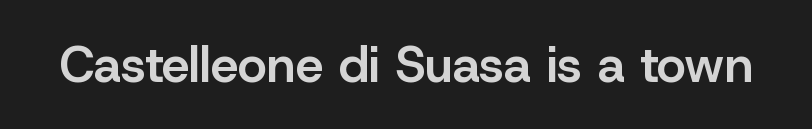
{"serif": "no", "italic": "no", "bold": "semi", "weight": "semibold", "width": "normal", "stroke_contrast": "low", "x_height": "medium", "monospaced": "no", "underline": "no", "letter_spacing": "normal", "letter_spacing_em": 0.0, "glyph_px": 50}
